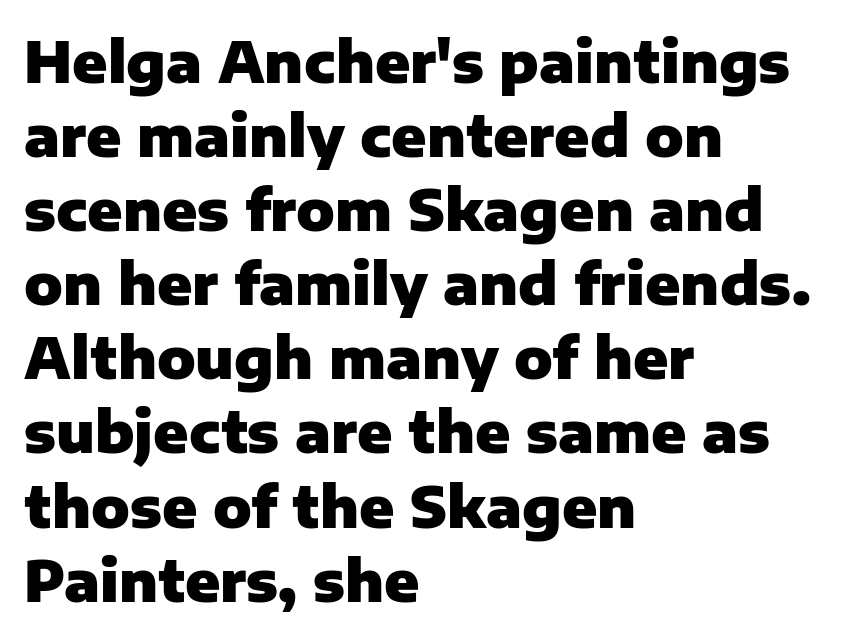
The image shows 57 px heavy sans-serif type, upright; set left-aligned, normal line spacing (1.3x), normal letter spacing, not underlined; low stroke contrast and a medium x-height.
